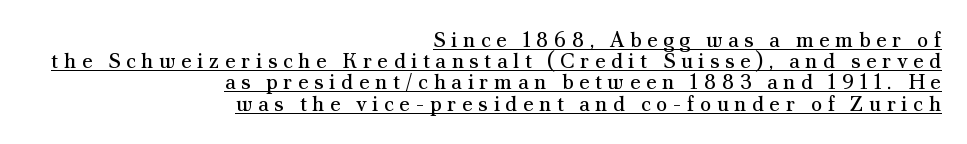
Q: Is the text bold? A: No.
Q: Is the text italic (slanted)? A: No, it is upright.
Q: Is the text underlined? A: Yes.
Q: How is the paragraph aligned? A: Right-aligned.
Q: Is the spacing between letters normal or unusually wide? A: Unusually wide.
Q: Is the spacing between lines tight, normal or loose? A: Tight.
